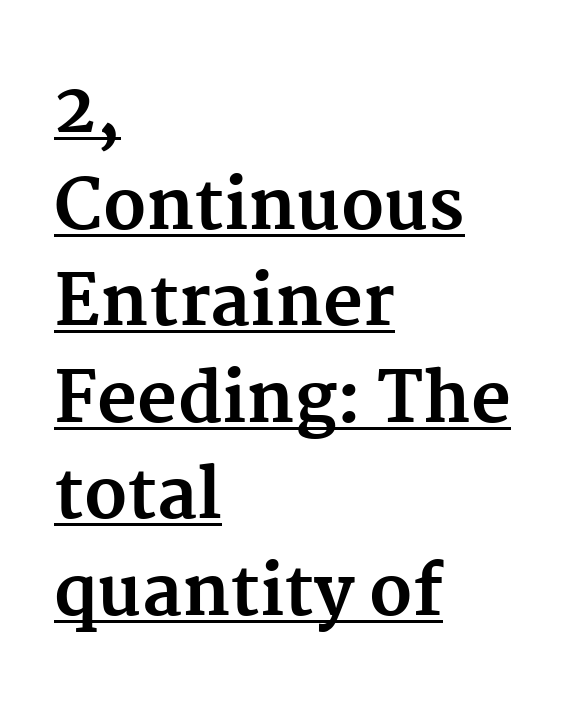
{"serif": "yes", "italic": "no", "bold": "yes", "weight": "bold", "width": "normal", "stroke_contrast": "medium", "x_height": "medium", "monospaced": "no", "underline": "yes", "align": "left", "line_spacing": "normal", "line_spacing_ratio": 1.4, "letter_spacing": "normal", "letter_spacing_em": 0.0, "glyph_px": 69}
